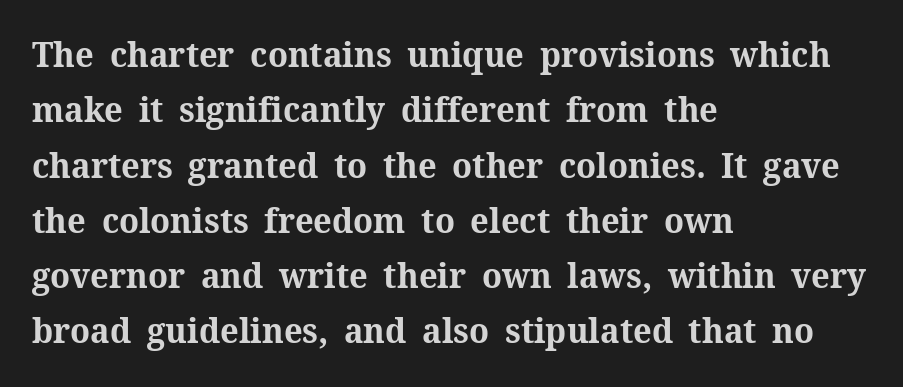
Q: Is the text bold? A: Yes.
Q: Is the text italic (slanted)? A: No, it is upright.
Q: Is the typeface a serif or a sans-serif typeface? A: Serif.
Q: Is the text underlined? A: No.
Q: How is the paragraph aligned? A: Left-aligned.
Q: Is the spacing between letters normal or unusually wide? A: Normal.
Q: Is the spacing between lines tight, normal or loose? A: Normal.
Q: Width (condensed, normal, or wide)? A: Normal.
Q: Stroke contrast? A: Medium.
Q: x-height? A: Medium.
Q: Monospaced? A: No.
